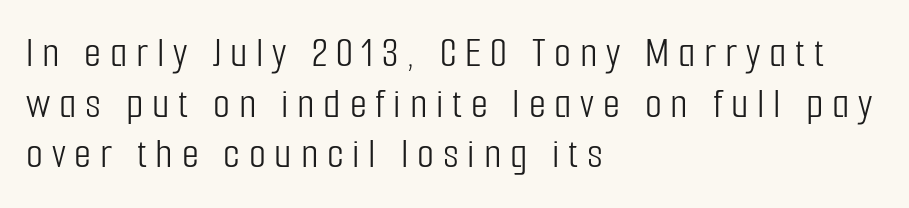
{"serif": "no", "italic": "no", "bold": "no", "weight": "light", "width": "condensed", "stroke_contrast": "low", "x_height": "medium", "monospaced": "no", "underline": "no", "align": "left", "line_spacing": "tight", "line_spacing_ratio": 1.15, "letter_spacing": "wide", "letter_spacing_em": 0.2, "glyph_px": 44}
